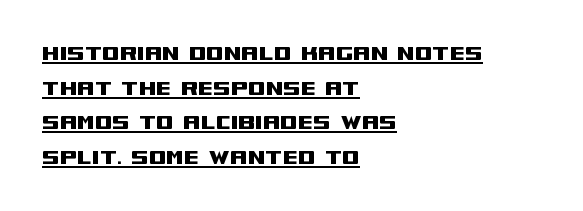
Q: Is the text italic (slanted)? A: No, it is upright.
Q: Is the text underlined? A: Yes.
Q: How is the paragraph aligned? A: Left-aligned.
Q: Is the spacing between letters normal or unusually wide? A: Normal.
Q: Is the spacing between lines tight, normal or loose? A: Normal.
